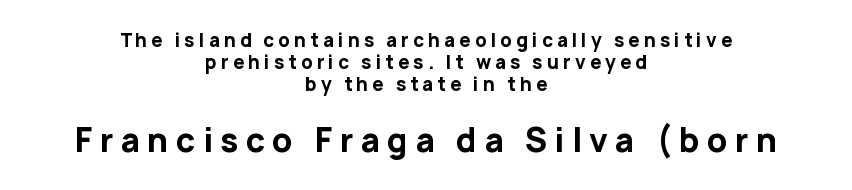
Q: Is the text bold? A: Yes.
Q: Is the text italic (slanted)? A: No, it is upright.
Q: Is the typeface a serif or a sans-serif typeface? A: Sans-serif.
Q: Is the text underlined? A: No.
Q: How is the paragraph aligned? A: Centered.
Q: Is the spacing between letters normal or unusually wide? A: Unusually wide.
Q: Which block of text is set in a larger size, the first (top) or the second (bottom)? A: The second (bottom) one.
Q: Width (condensed, normal, or wide)? A: Normal.
Q: Stroke contrast? A: Low.
Q: x-height? A: Medium.
Q: Monospaced? A: No.
